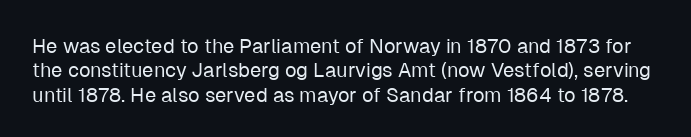
{"italic": "no", "bold": "no", "underline": "no", "line_spacing_ratio": 1.22, "letter_spacing": "normal", "letter_spacing_em": 0.0, "glyph_px": 20}
